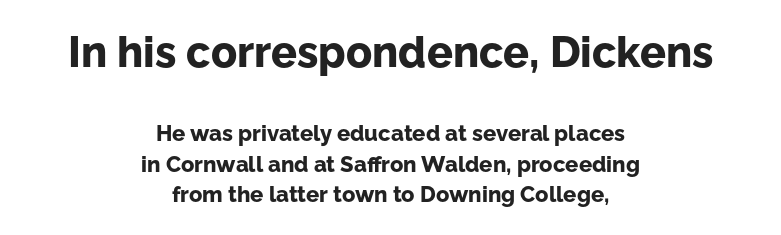
Q: Is the text bold? A: Yes.
Q: Is the text italic (slanted)? A: No, it is upright.
Q: Is the typeface a serif or a sans-serif typeface? A: Sans-serif.
Q: Is the text underlined? A: No.
Q: How is the paragraph aligned? A: Centered.
Q: Is the spacing between letters normal or unusually wide? A: Normal.
Q: Is the spacing between lines tight, normal or loose? A: Normal.
Q: Which block of text is set in a larger size, the first (top) or the second (bottom)? A: The first (top) one.
Q: Width (condensed, normal, or wide)? A: Normal.
Q: Stroke contrast? A: Low.
Q: x-height? A: Medium.
Q: Monospaced? A: No.
